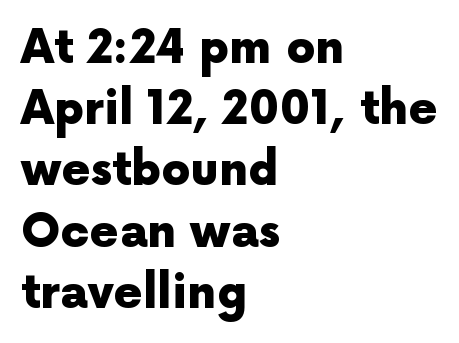
The face used here is a sans, in the tradition of grotesques and geometrics. Summary of vertical rhythm: regular, with standard interline spacing. Rendered with straight, roman letterforms. Compared with a centered layout, this one pins lines to the left instead. Unmarked baselines from the first word to the last. What weight is shown? A full bold with thick strokes.
